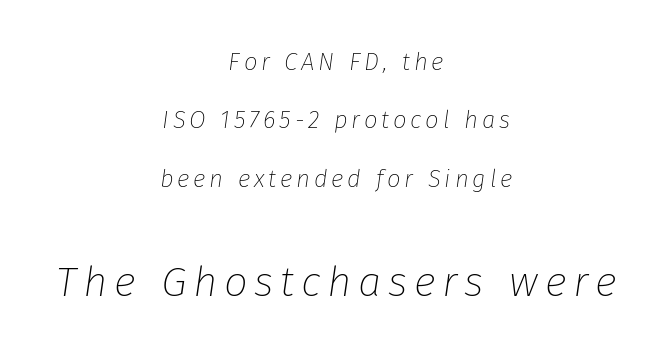
The passage shown stacks its lines with a broad gap. Slant detected: the letters are inclined. Teacher's note: observe the equal gaps on both sides — that is centered alignment. The face looks like a standard text weight, possibly lighter. Nobody drew a line under any word here. Each letter keeps its own natural width here, so spacing adapts to shape.
